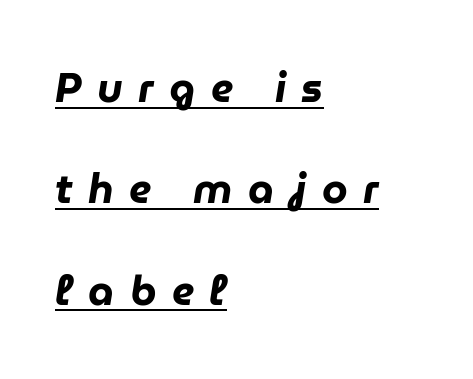
Q: Is the text bold? A: Yes.
Q: Is the text italic (slanted)? A: Yes, it leans right by about 9 degrees.
Q: Is the text underlined? A: Yes.
Q: How is the paragraph aligned? A: Left-aligned.
Q: Is the spacing between letters normal or unusually wide? A: Unusually wide.
Q: Is the spacing between lines tight, normal or loose? A: Loose.
Q: Width (condensed, normal, or wide)? A: Normal.
Q: Stroke contrast? A: Low.
Q: x-height? A: Medium.
Q: Monospaced? A: No.
